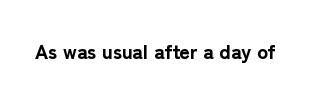
Q: Is the text bold? A: Yes.
Q: Is the text italic (slanted)? A: No, it is upright.
Q: Is the text underlined? A: No.
Q: Is the spacing between letters normal or unusually wide? A: Normal.
